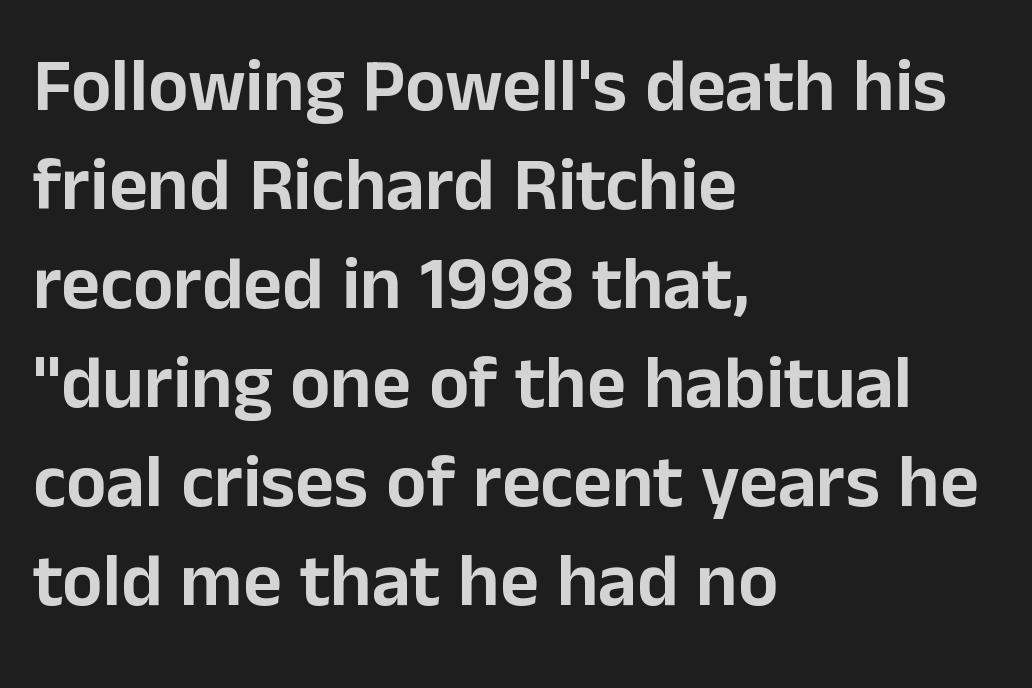
{"serif": "no", "italic": "no", "width": "normal", "stroke_contrast": "low", "x_height": "medium", "monospaced": "no", "underline": "no", "align": "left", "line_spacing": "normal", "line_spacing_ratio": 1.32, "letter_spacing": "normal", "letter_spacing_em": 0.0, "glyph_px": 75}
